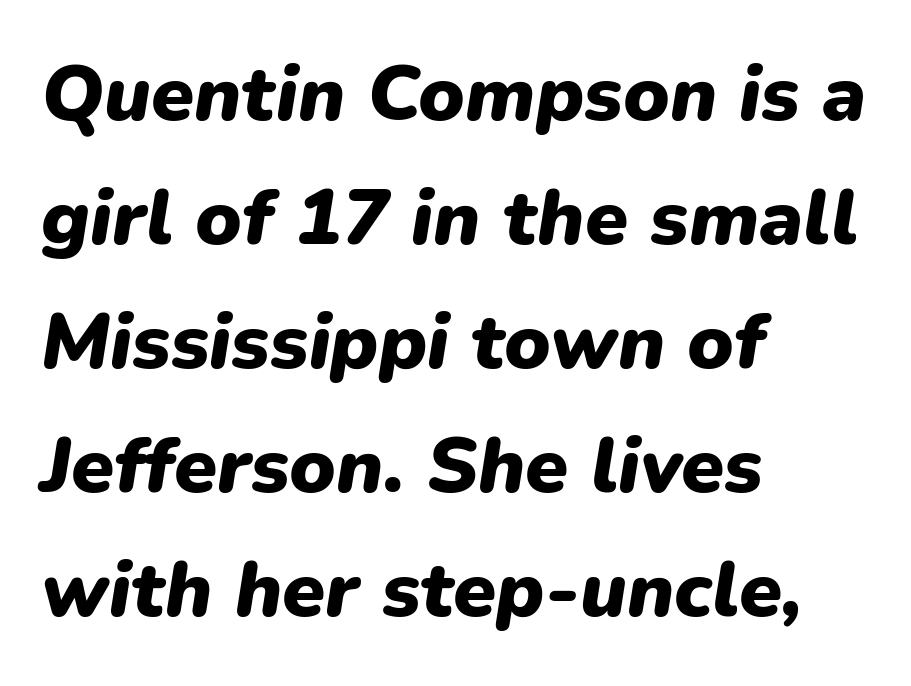
Students, note that the glyphs here touch the page at normal intervals. Varying glyph widths throughout — classic text-font behaviour. This rendering uses left alignment, leaving the right contour irregular. Summary of weight: heavy, a full bold. Compared with ordinary roman type, these characters are visibly tilted.
